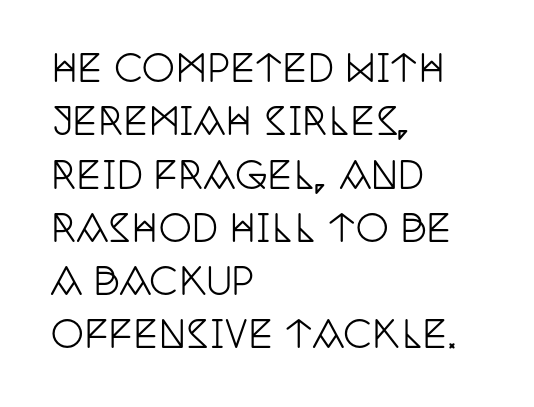
The image shows 37 px condensed serif type, upright; set left-aligned, normal line spacing (1.44x), normal letter spacing, not underlined; low stroke contrast and a large x-height.
